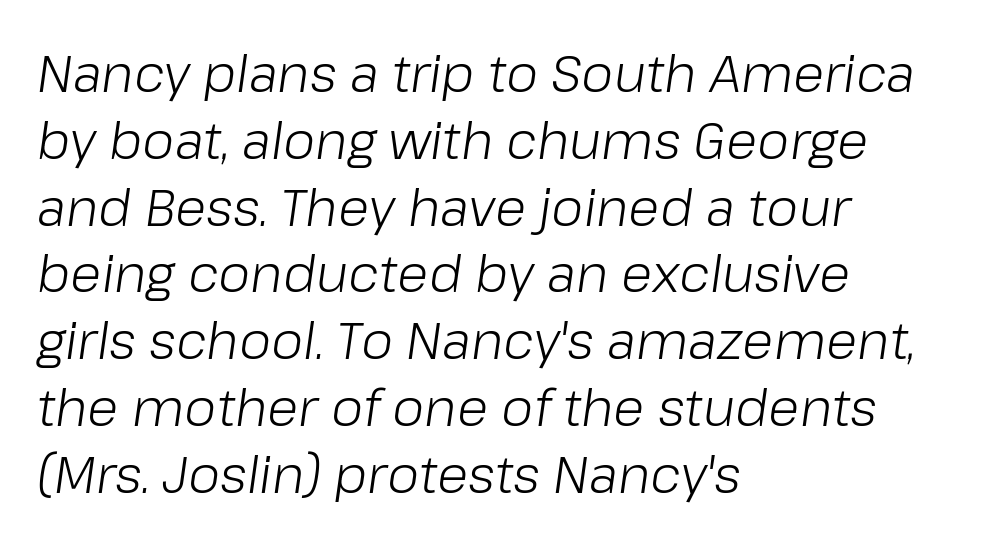
Students, note that the glyphs here touch the page at normal intervals. Regarding leading, the lines here are spaced in the standard way. Each line starts at the same left margin while the right side varies. A bare baseline throughout the passage. Slanted lettering throughout.
